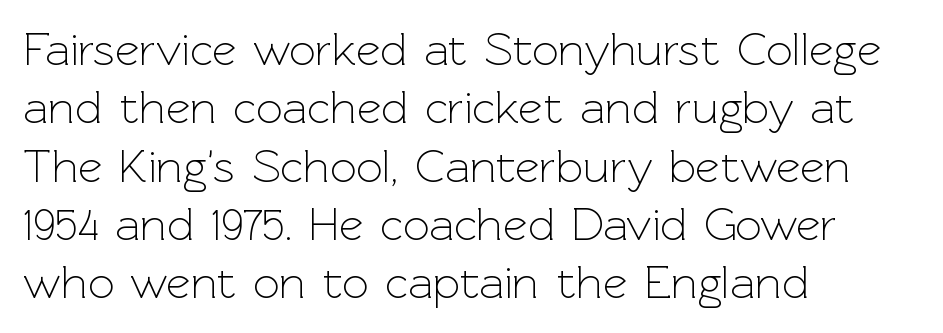
{"serif": "no", "italic": "no", "bold": "no", "weight": "light", "width": "normal", "x_height": "medium", "monospaced": "no", "underline": "no", "align": "left", "line_spacing_ratio": 1.24, "letter_spacing": "normal", "letter_spacing_em": 0.0, "glyph_px": 47}
